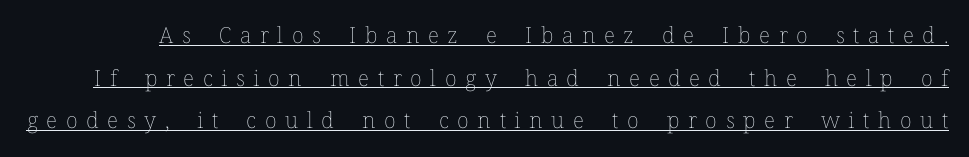
The typesetting does not lean heavy: it is not bold. Vertically, the passage feels expansive, rows floating well apart. The passage shown is underscored from start to finish. Observe the wide spacing: letters keep a clear distance from each other. The lettering holds an erect, upright posture throughout.
